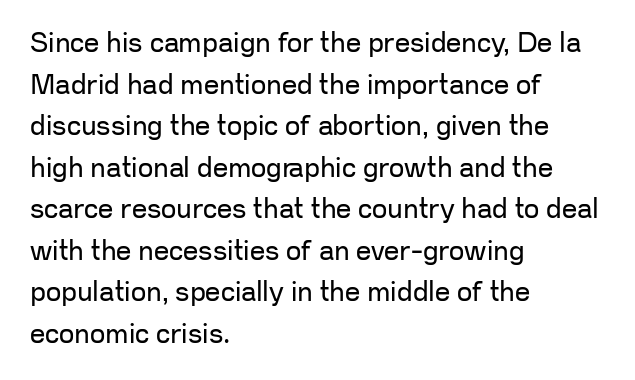
{"italic": "no", "bold": "no", "underline": "no", "align": "left", "line_spacing": "normal", "line_spacing_ratio": 1.54, "letter_spacing": "normal", "letter_spacing_em": 0.0, "glyph_px": 27}
